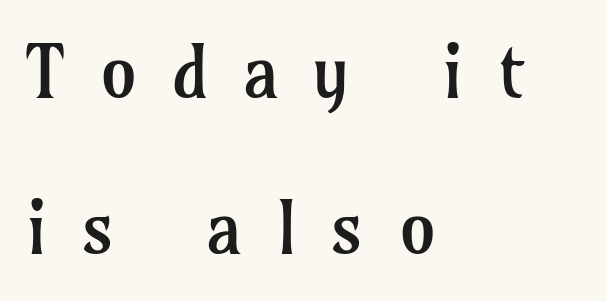
Q: Is the text bold? A: No.
Q: Is the text italic (slanted)? A: No, it is upright.
Q: Is the typeface a serif or a sans-serif typeface? A: Serif.
Q: Is the text underlined? A: No.
Q: How is the paragraph aligned? A: Left-aligned.
Q: Is the spacing between letters normal or unusually wide? A: Unusually wide.
Q: Is the spacing between lines tight, normal or loose? A: Loose.
Q: Width (condensed, normal, or wide)? A: Normal.
Q: Stroke contrast? A: Low.
Q: x-height? A: Medium.
Q: Monospaced? A: No.
